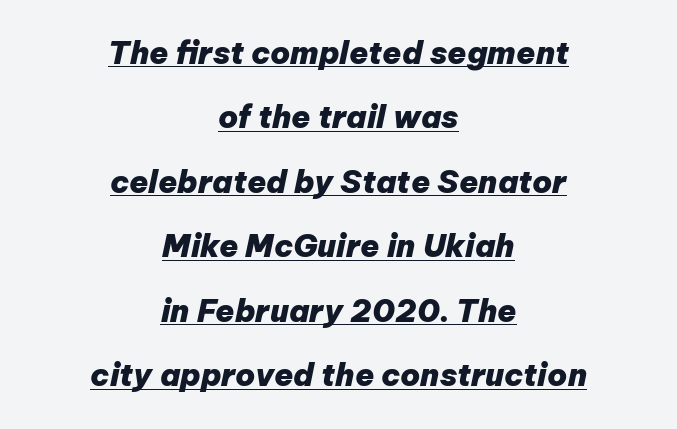
Q: Is the text bold? A: Yes.
Q: Is the text italic (slanted)? A: Yes, it leans right by about 12 degrees.
Q: Is the text underlined? A: Yes.
Q: How is the paragraph aligned? A: Centered.
Q: Is the spacing between letters normal or unusually wide? A: Normal.
Q: Is the spacing between lines tight, normal or loose? A: Loose.
Q: Width (condensed, normal, or wide)? A: Normal.
Q: Stroke contrast? A: Low.
Q: x-height? A: Medium.
Q: Monospaced? A: No.
